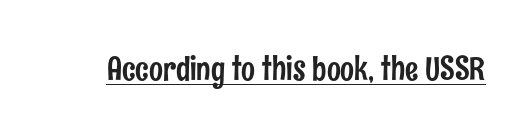
Ordinary non-slanted type is in use. To sum up the face: it is a sans, with no serifs. These characters rest on top of a visible drawn line. Spacing verdict: proportional, widths tailored to each character. Glyph-to-glyph distance matches everyday printed text.
